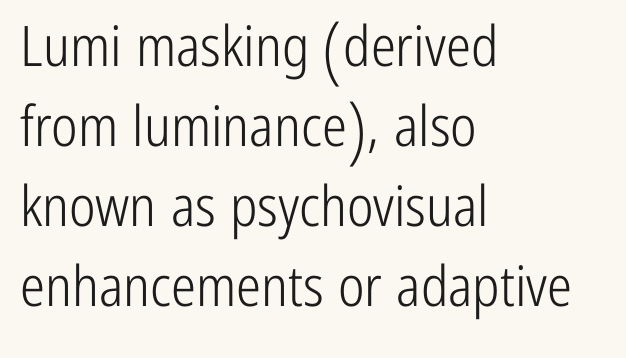
Q: Is the text bold? A: No.
Q: Is the text italic (slanted)? A: No, it is upright.
Q: Is the typeface a serif or a sans-serif typeface? A: Sans-serif.
Q: Is the text underlined? A: No.
Q: How is the paragraph aligned? A: Left-aligned.
Q: Is the spacing between letters normal or unusually wide? A: Normal.
Q: Is the spacing between lines tight, normal or loose? A: Normal.
Q: Width (condensed, normal, or wide)? A: Condensed.
Q: Stroke contrast? A: Low.
Q: x-height? A: Medium.
Q: Monospaced? A: No.
